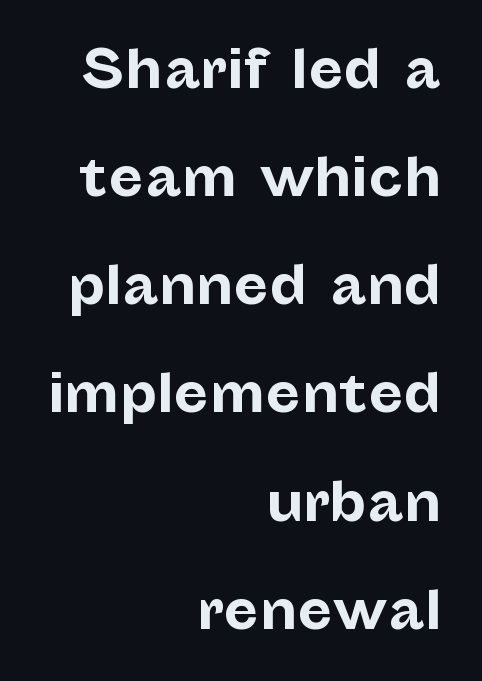
The image shows 52 px bold sans-serif type, upright; set right-aligned, loose line spacing (2.08x), normal letter spacing, not underlined; low stroke contrast and a medium x-height.
